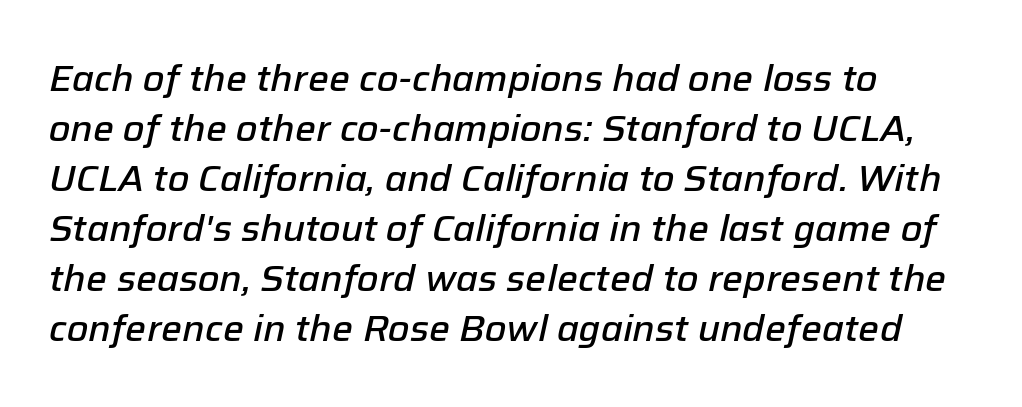
Q: Is the text bold? A: Semi-bold.
Q: Is the text italic (slanted)? A: Yes, it leans right by about 12 degrees.
Q: Is the text underlined? A: No.
Q: How is the paragraph aligned? A: Left-aligned.
Q: Is the spacing between letters normal or unusually wide? A: Normal.
Q: Is the spacing between lines tight, normal or loose? A: Normal.
Q: Width (condensed, normal, or wide)? A: Normal.
Q: Stroke contrast? A: Low.
Q: x-height? A: Medium.
Q: Monospaced? A: No.
